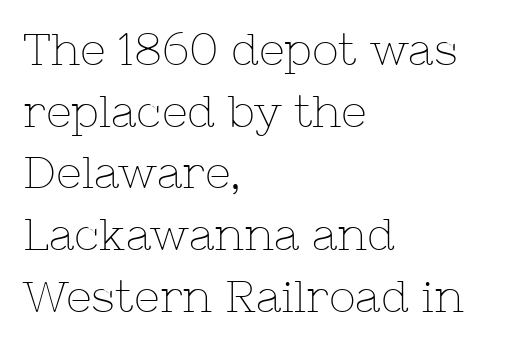
{"serif": "yes", "italic": "no", "bold": "no", "weight": "thin", "width": "normal", "stroke_contrast": "low", "x_height": "medium", "monospaced": "no", "underline": "no", "align": "left", "line_spacing": "normal", "line_spacing_ratio": 1.37, "letter_spacing": "normal", "letter_spacing_em": 0.0, "glyph_px": 45}
